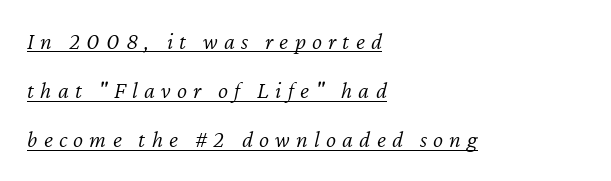
The image shows 24 px text type, italic (leaning right); set left-aligned, loose line spacing (2.05x), unusually wide letter spacing (+0.26 em), underlined.
